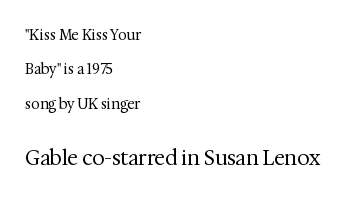
{"italic": "no", "bold": "no", "underline": "no", "align": "left", "line_spacing": "loose", "line_spacing_ratio": 2.46, "letter_spacing": "normal", "letter_spacing_em": 0.0, "larger_block": "second", "size_ratio": 1.43, "glyph_px": 20}
